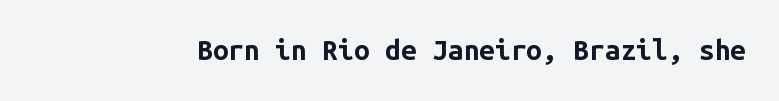
Q: Is the text bold? A: Yes.
Q: Is the text italic (slanted)? A: No, it is upright.
Q: Is the typeface a serif or a sans-serif typeface? A: Sans-serif.
Q: Is the text underlined? A: No.
Q: Is the spacing between letters normal or unusually wide? A: Normal.
Q: Width (condensed, normal, or wide)? A: Normal.
Q: Stroke contrast? A: Low.
Q: x-height? A: Medium.
Q: Monospaced? A: Yes.
